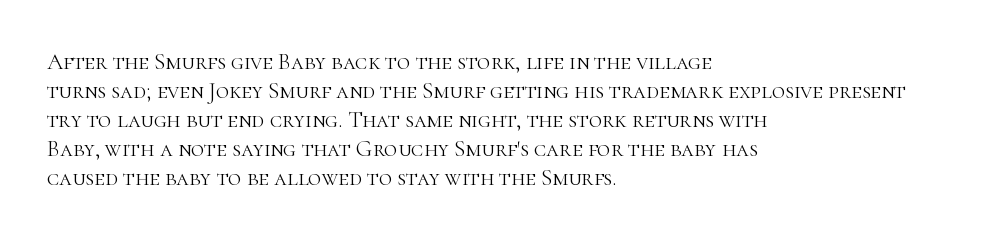
A typesetter would call this zero additional tracking. If you drew a line through each stem, it would be perfectly vertical. This block has exactly the height ordinary leading produces. Teacher's note: observe the even left margin — that is flush-left alignment. The area under the type is left untouched. This is not heavy type; no bold has been used.
